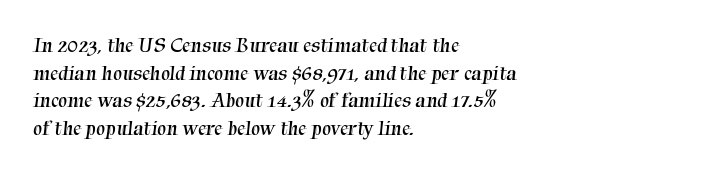
What's the leading like? Ordinary, nothing unusual. Here the glyphs are tracked normally, forming tight word shapes. Has an underline been added? It has not. The strokes carry an ordinary text weight at most.
